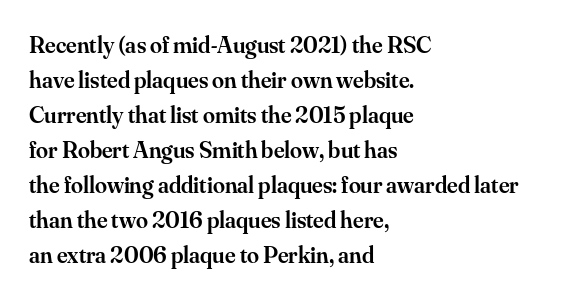
Q: Is the text bold? A: Semi-bold.
Q: Is the text italic (slanted)? A: No, it is upright.
Q: Is the text underlined? A: No.
Q: How is the paragraph aligned? A: Left-aligned.
Q: Is the spacing between letters normal or unusually wide? A: Normal.
Q: Is the spacing between lines tight, normal or loose? A: Normal.
